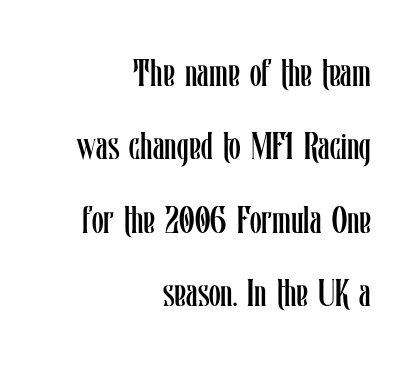
The image shows 38 px regular-weight, condensed type, upright; set right-aligned, loose line spacing (1.93x), normal letter spacing, not underlined; low stroke contrast and a medium x-height.
